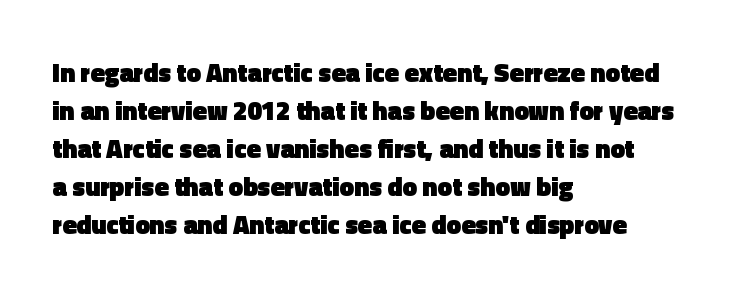
Q: Is the text bold? A: Yes.
Q: Is the text italic (slanted)? A: No, it is upright.
Q: Is the text underlined? A: No.
Q: How is the paragraph aligned? A: Left-aligned.
Q: Is the spacing between letters normal or unusually wide? A: Normal.
Q: Is the spacing between lines tight, normal or loose? A: Normal.
